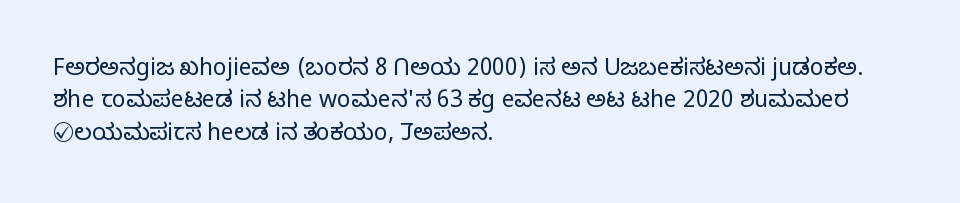
{"italic": "no", "bold": "no", "underline": "no", "align": "left", "line_spacing": "normal", "line_spacing_ratio": 1.41, "letter_spacing": "normal", "letter_spacing_em": 0.0, "glyph_px": 23}
